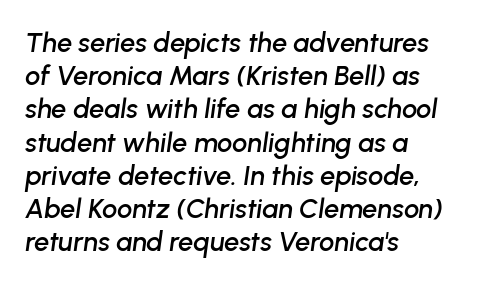
Observe the ordinary spacing: letters are neighbours, not strangers. A typesetter would mark this as italic. The lines in this sample share a left origin and differ only in where they stop. The space directly below the letters is spotless.
